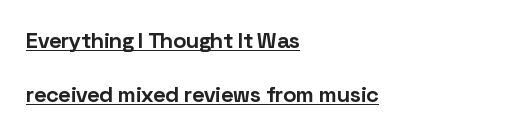
The paragraph shown leans on its left margin. Does the lettering tilt? It doesn't — this is upright. The vertical gap from one line to the next is large. Underlining? Definitely there. The letters are bold, with thick, heavy strokes. Words appear dense and cohesive because spacing is normal.
